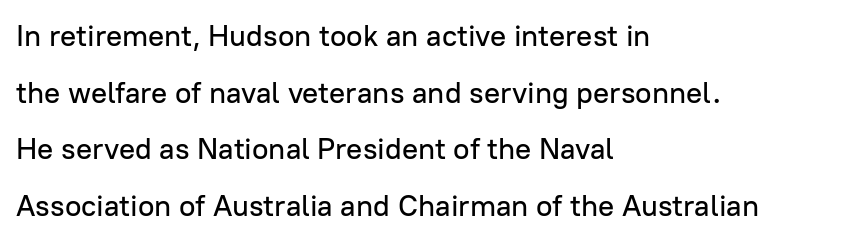
{"serif": "no", "italic": "no", "width": "normal", "stroke_contrast": "low", "x_height": "medium", "monospaced": "no", "underline": "no", "align": "left", "line_spacing_ratio": 1.89, "letter_spacing": "normal", "letter_spacing_em": 0.0, "glyph_px": 30}
